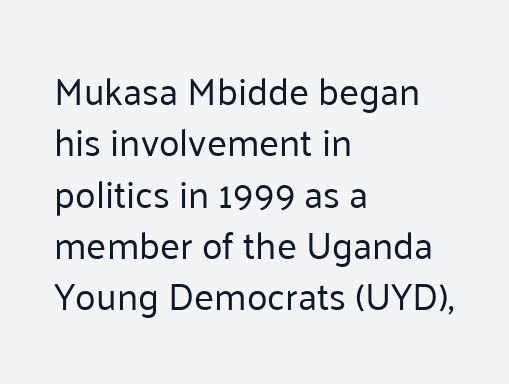
{"serif": "no", "italic": "no", "bold": "no", "weight": "regular", "width": "normal", "stroke_contrast": "low", "x_height": "medium", "monospaced": "no", "underline": "no", "align": "left", "line_spacing": "normal", "line_spacing_ratio": 1.35, "letter_spacing": "normal", "letter_spacing_em": 0.0, "glyph_px": 38}
